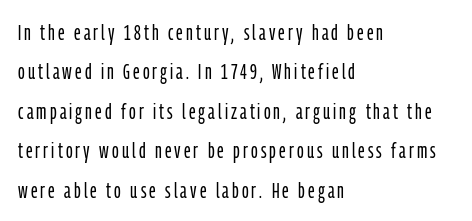
{"italic": "no", "bold": "no", "underline": "no", "align": "left", "line_spacing_ratio": 1.79, "glyph_px": 22}
